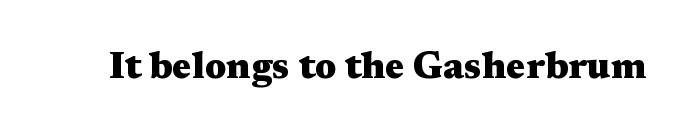
Q: Is the text bold? A: Yes.
Q: Is the text italic (slanted)? A: No, it is upright.
Q: Is the typeface a serif or a sans-serif typeface? A: Serif.
Q: Is the text underlined? A: No.
Q: Is the spacing between letters normal or unusually wide? A: Normal.
Q: Width (condensed, normal, or wide)? A: Wide.
Q: Stroke contrast? A: Medium.
Q: x-height? A: Medium.
Q: Monospaced? A: No.
